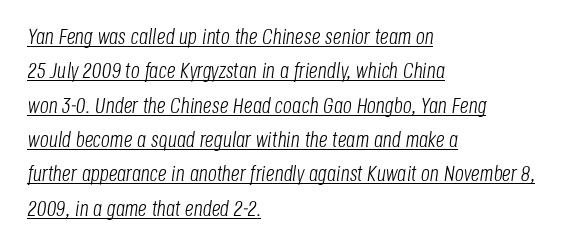
The image shows 22 px text type, italic (leaning right); set left-aligned, normal line spacing (1.56x), normal letter spacing, underlined.
